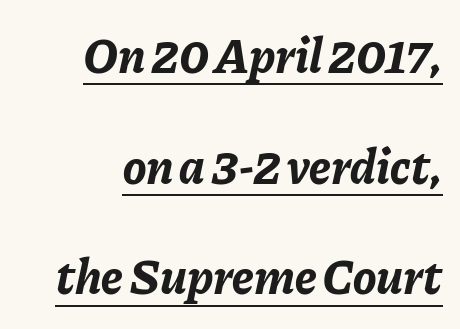
The image shows 49 px bold type, italic (leaning right); set right-aligned, loose line spacing (2.26x), normal letter spacing, underlined; low stroke contrast and a medium x-height.
